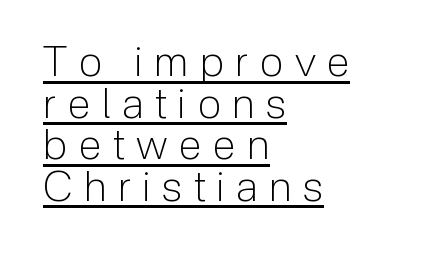
The image shows 42 px light sans-serif type, upright; set left-aligned, tight line spacing (0.99x), unusually wide letter spacing (+0.28 em), underlined; low stroke contrast and a medium x-height.
